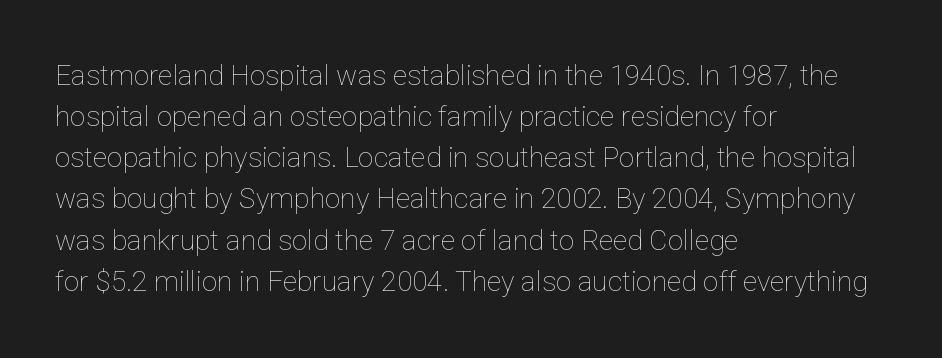
Q: Is the text bold? A: No.
Q: Is the text italic (slanted)? A: No, it is upright.
Q: Is the text underlined? A: No.
Q: How is the paragraph aligned? A: Left-aligned.
Q: Is the spacing between letters normal or unusually wide? A: Normal.
Q: Is the spacing between lines tight, normal or loose? A: Normal.
Q: Width (condensed, normal, or wide)? A: Normal.
Q: Stroke contrast? A: Low.
Q: x-height? A: Medium.
Q: Monospaced? A: No.
